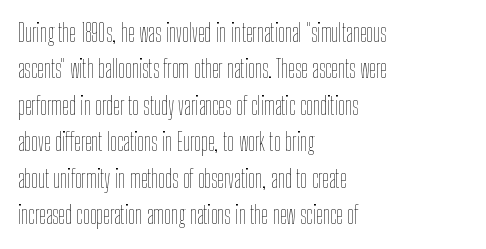
The image shows 24 px text type, upright; set left-aligned, normal line spacing (1.52x), normal letter spacing, not underlined.
